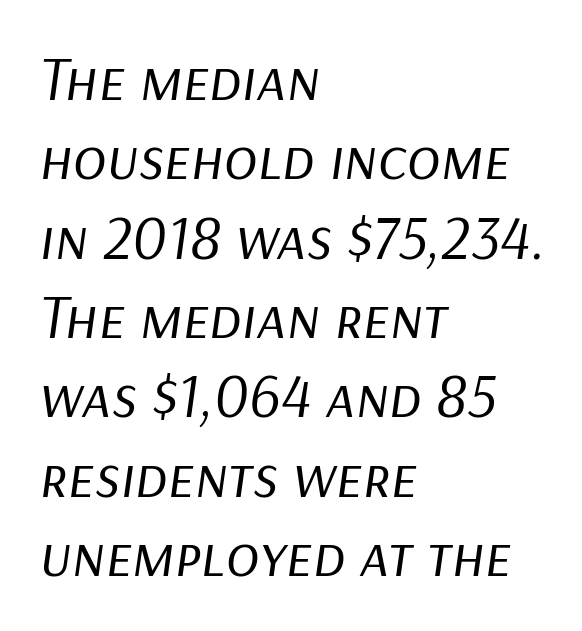
The letters advance in unequal steps, a hallmark of proportional type. Casual observation: everything's shoved over to the left. The lines sit at an ordinary, default distance from one another. Check the space under the baseline: it is left empty. There's an unmistakable incline to the writing here.
